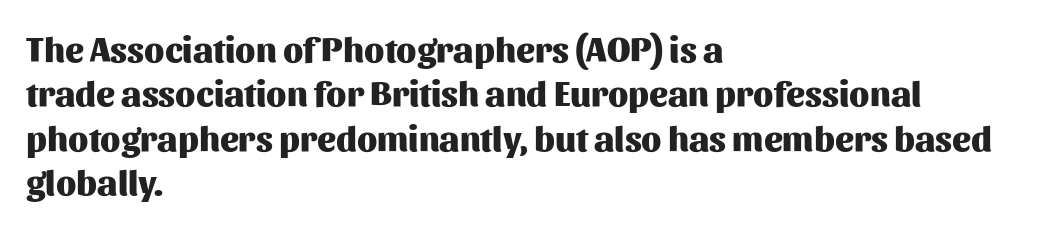
Compared with an ordinary text face, these strokes are far heavier — a full bold. This sample is left-justified, so line endings fall wherever the words run out. Typographically, this falls in the sans-serif category. Tracking value appears to be zero — textbook default spacing.
